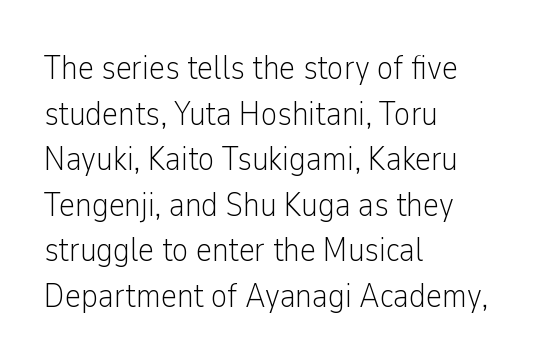
Q: Is the text bold? A: No.
Q: Is the text italic (slanted)? A: No, it is upright.
Q: Is the typeface a serif or a sans-serif typeface? A: Sans-serif.
Q: Is the text underlined? A: No.
Q: How is the paragraph aligned? A: Left-aligned.
Q: Is the spacing between letters normal or unusually wide? A: Normal.
Q: Is the spacing between lines tight, normal or loose? A: Normal.
Q: Width (condensed, normal, or wide)? A: Condensed.
Q: Stroke contrast? A: Low.
Q: x-height? A: Medium.
Q: Monospaced? A: No.
